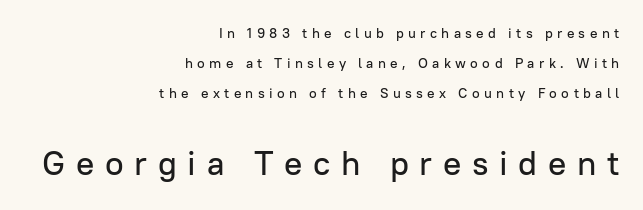
Q: Is the text italic (slanted)? A: No, it is upright.
Q: Is the typeface a serif or a sans-serif typeface? A: Sans-serif.
Q: Is the text underlined? A: No.
Q: How is the paragraph aligned? A: Right-aligned.
Q: Is the spacing between letters normal or unusually wide? A: Unusually wide.
Q: Is the spacing between lines tight, normal or loose? A: Loose.
Q: Which block of text is set in a larger size, the first (top) or the second (bottom)? A: The second (bottom) one.
Q: Width (condensed, normal, or wide)? A: Normal.
Q: Stroke contrast? A: Low.
Q: x-height? A: Medium.
Q: Monospaced? A: No.
